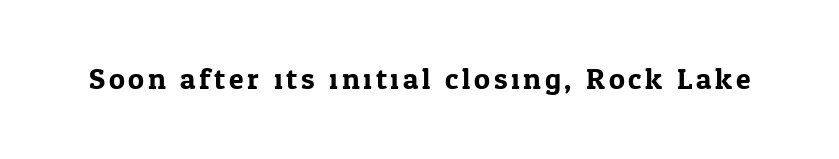
Honestly, there is no underline to notice here at all. The text was rendered using a seriffed face with decorative stroke endings. Is this a fixed-width face? No — the glyphs have proportional, varying widths. Unlike italic type, these characters show no tilt at all.
